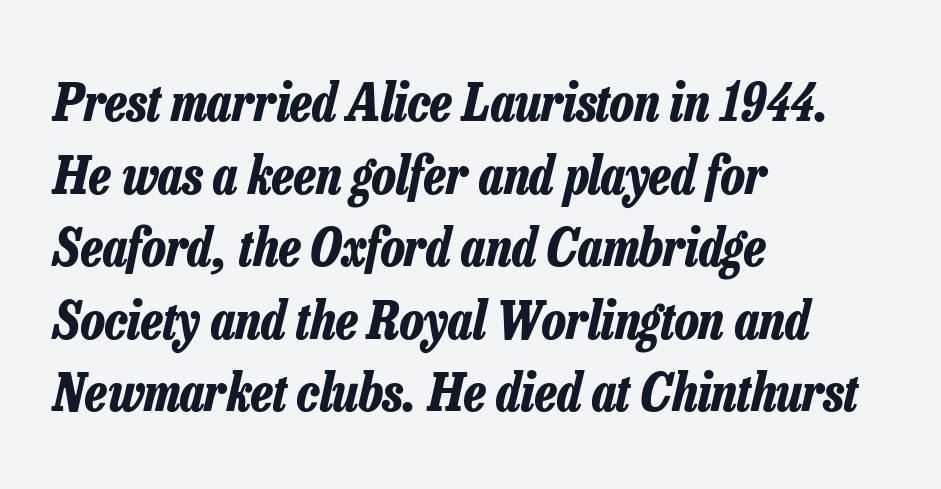
The image shows 53 px bold, condensed type, italic (leaning right); set left-aligned, normal line spacing (1.37x), normal letter spacing, not underlined; low stroke contrast and a medium x-height.
